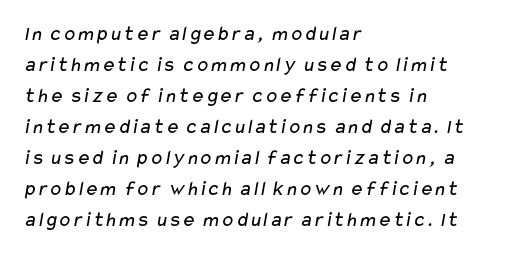
{"bold": "no", "underline": "no", "align": "left", "line_spacing": "normal", "line_spacing_ratio": 1.48, "letter_spacing": "normal", "letter_spacing_em": 0.0, "glyph_px": 21}
